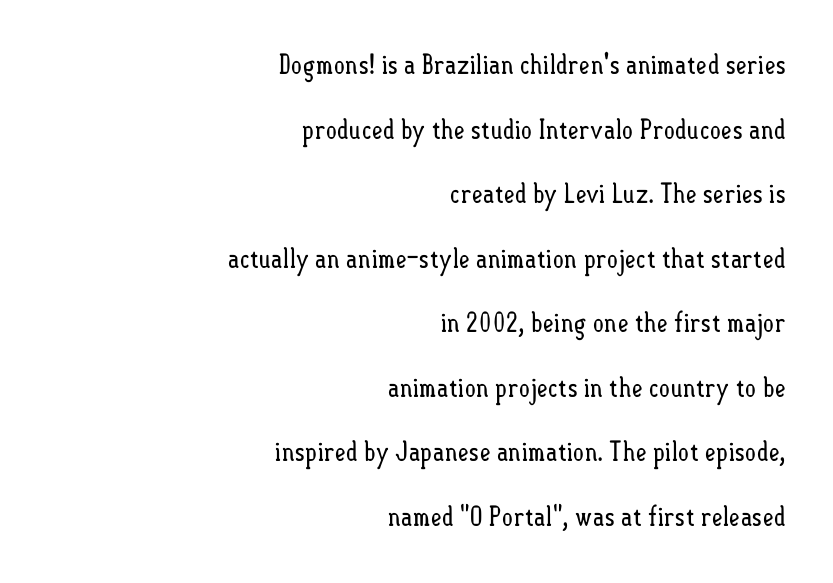
Q: Is the text bold? A: No.
Q: Is the text italic (slanted)? A: No, it is upright.
Q: Is the text underlined? A: No.
Q: How is the paragraph aligned? A: Right-aligned.
Q: Is the spacing between letters normal or unusually wide? A: Normal.
Q: Is the spacing between lines tight, normal or loose? A: Loose.
